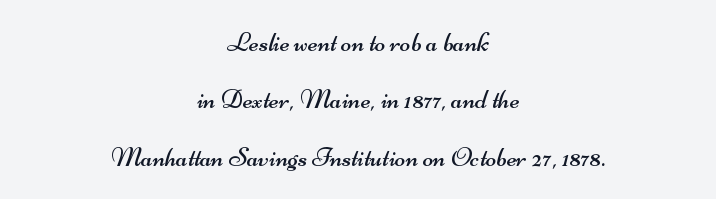
Q: Is the text bold? A: No.
Q: Is the typeface a serif or a sans-serif typeface? A: Sans-serif.
Q: Is the text underlined? A: No.
Q: How is the paragraph aligned? A: Centered.
Q: Is the spacing between letters normal or unusually wide? A: Normal.
Q: Is the spacing between lines tight, normal or loose? A: Loose.
Q: Width (condensed, normal, or wide)? A: Wide.
Q: Stroke contrast? A: Medium.
Q: x-height? A: Small.
Q: Monospaced? A: No.
